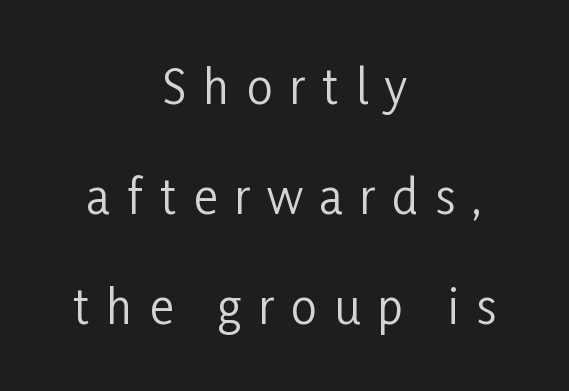
The image shows 46 px regular-weight, condensed sans-serif type, upright; set centered, loose line spacing (2.39x), unusually wide letter spacing (+0.37 em), not underlined; low stroke contrast and a medium x-height.
